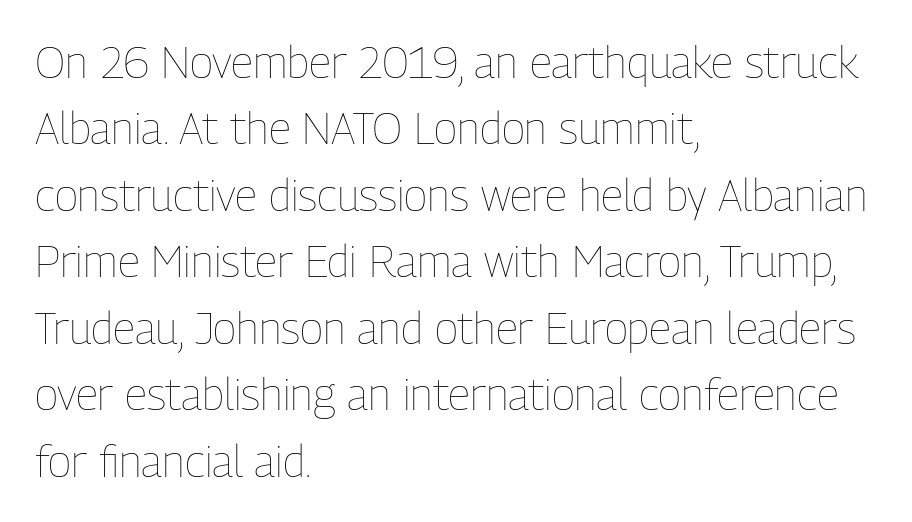
Glyph-to-glyph distance matches everyday printed text. Bare-footed words on every line. The letters advance in unequal steps, a hallmark of proportional type. This reads as an unemphasized weight, regular at the heaviest. These lines are set flush left with a ragged right edge.
